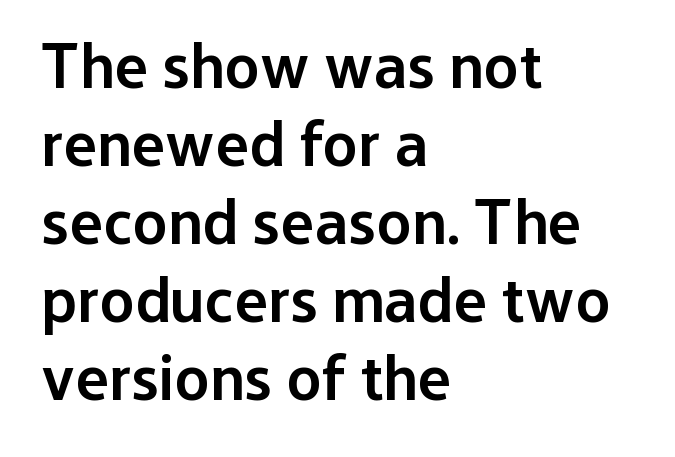
Q: Is the text bold? A: Semi-bold.
Q: Is the text italic (slanted)? A: No, it is upright.
Q: Is the typeface a serif or a sans-serif typeface? A: Sans-serif.
Q: Is the text underlined? A: No.
Q: How is the paragraph aligned? A: Left-aligned.
Q: Is the spacing between letters normal or unusually wide? A: Normal.
Q: Width (condensed, normal, or wide)? A: Normal.
Q: Stroke contrast? A: Low.
Q: x-height? A: Medium.
Q: Monospaced? A: No.
